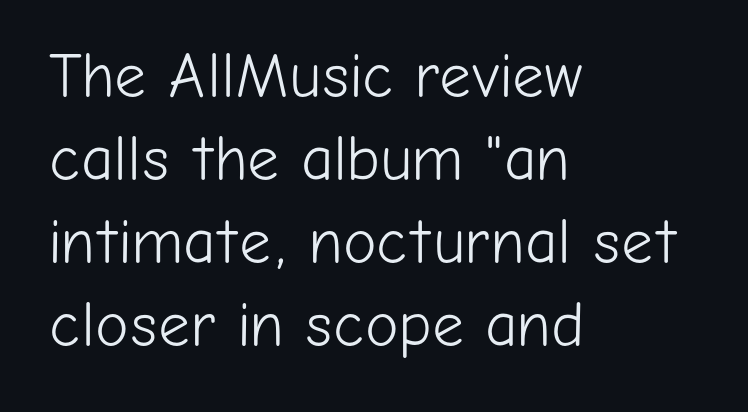
The image shows 63 px light sans-serif type, upright; set left-aligned, normal line spacing (1.32x), normal letter spacing, not underlined; low stroke contrast and a medium x-height.
